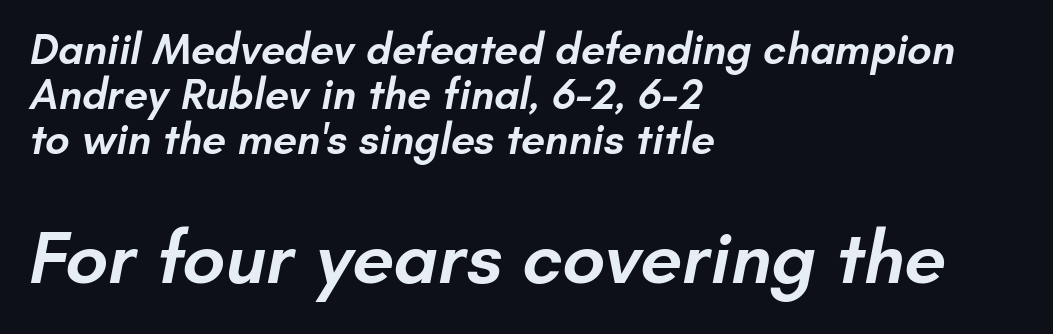
To sum up the face: it is a sans, with no serifs. A fair bit of extra ink — the face is semibold, not bold. Do the characters align in a grid? No, the font is proportional. Check the space under the baseline: it is left empty.
